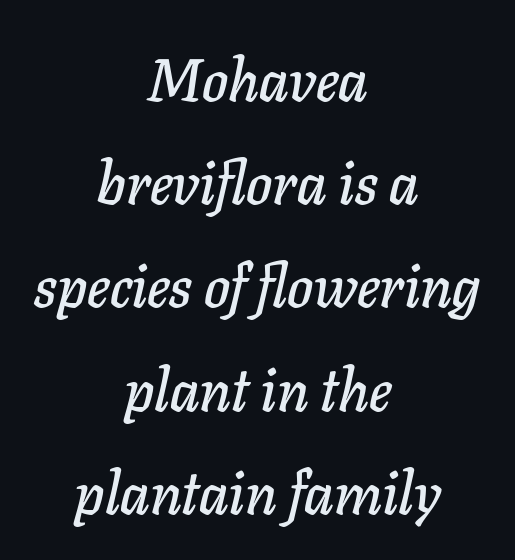
Just letters on the line, the space beneath them empty. Spacing verdict: proportional, widths tailored to each character. Is the block centered? Yes — each line is placed symmetrically about the middle. Style check: oblique. There is no visible air inserted between adjacent glyphs.
